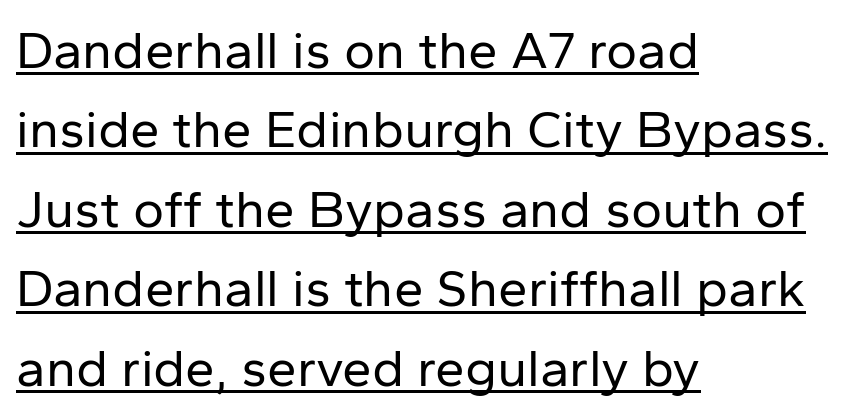
The letters carry no serifs — their stems end cleanly without finishing strokes. This sample uses plain, unmodified letter spacing. Characters remain perfectly vertical along every line. Note the varied advance widths — an 'i' is clearly narrower than an 'm'. The text block is weighted toward the left margin, trailing off unevenly rightward. Leading: standard.
